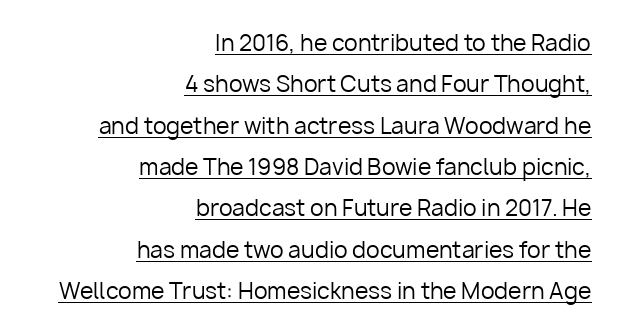
A flush-right, rag-left setting is used for this passage. Underlined type. A quiet, ordinary-to-light weight characterises the typeface. Letter spacing: default. It's the straight-up-and-down kind of type.
